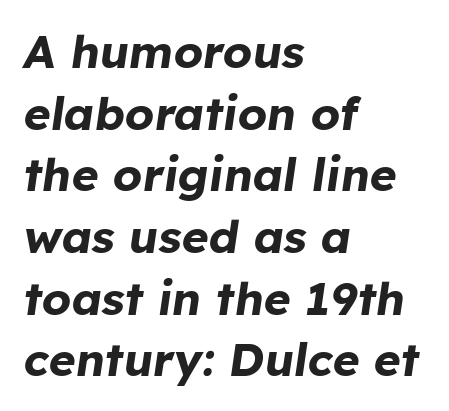
Only glyphs here, with clear space below each row. The face used here is proportionally spaced, like ordinary book or web type. Summary of vertical rhythm: regular, with standard interline spacing. Is the type slanted? Yes — the strokes lean at a clear angle. The horizontal fit of the characters is conventional and even.
